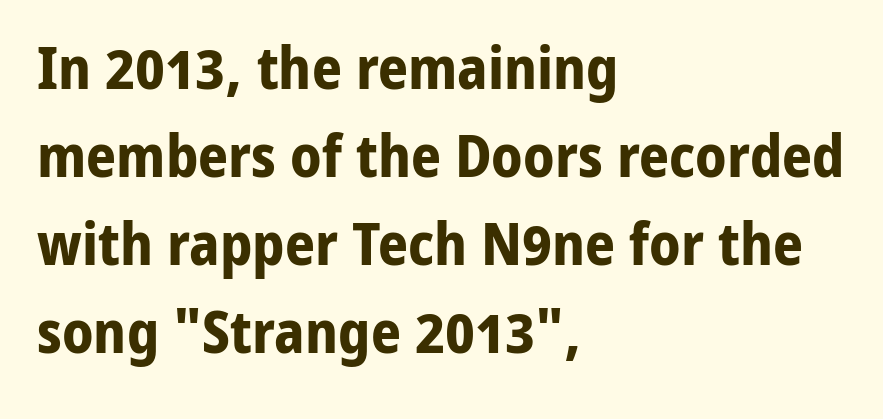
{"serif": "no", "italic": "no", "bold": "yes", "weight": "bold", "width": "normal", "stroke_contrast": "low", "x_height": "medium", "monospaced": "no", "underline": "no", "align": "left", "line_spacing": "normal", "line_spacing_ratio": 1.49, "letter_spacing": "normal", "letter_spacing_em": 0.0, "glyph_px": 59}
